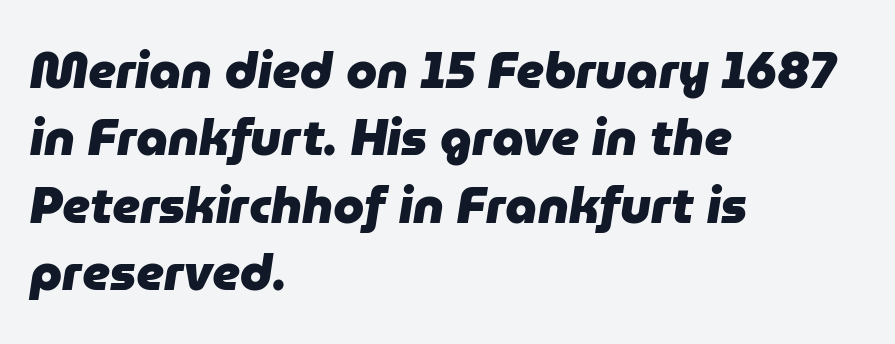
Q: Is the text bold? A: Yes.
Q: Is the text italic (slanted)? A: Yes, it leans right by about 9 degrees.
Q: Is the text underlined? A: No.
Q: How is the paragraph aligned? A: Left-aligned.
Q: Is the spacing between letters normal or unusually wide? A: Normal.
Q: Is the spacing between lines tight, normal or loose? A: Normal.
Q: Width (condensed, normal, or wide)? A: Normal.
Q: Stroke contrast? A: Low.
Q: x-height? A: Medium.
Q: Monospaced? A: No.
